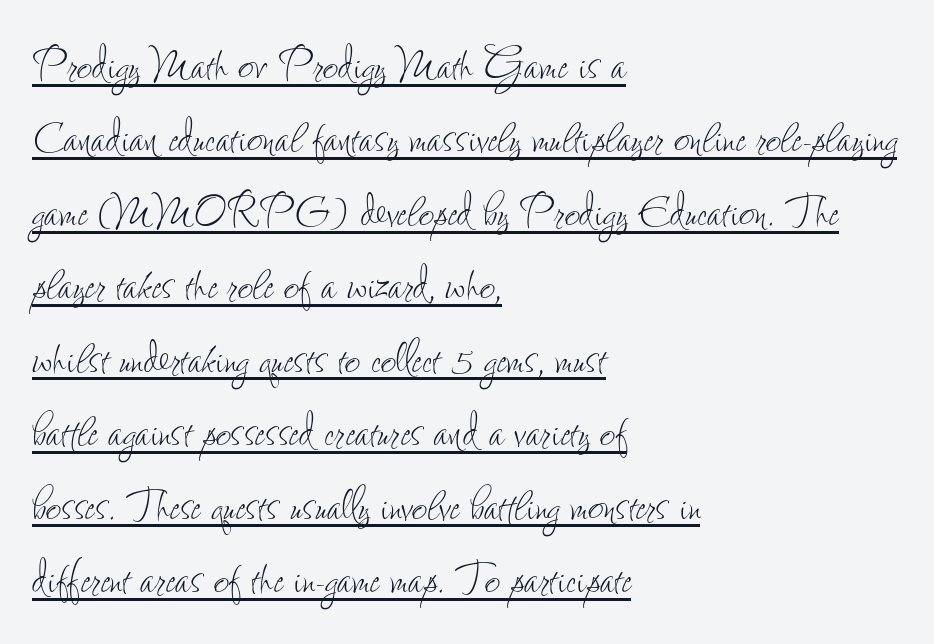
Q: Is the text bold? A: No.
Q: Is the text italic (slanted)? A: Yes.
Q: Is the text underlined? A: Yes.
Q: How is the paragraph aligned? A: Left-aligned.
Q: Is the spacing between letters normal or unusually wide? A: Normal.
Q: Is the spacing between lines tight, normal or loose? A: Normal.
Q: Width (condensed, normal, or wide)? A: Condensed.
Q: Stroke contrast? A: Low.
Q: x-height? A: Small.
Q: Monospaced? A: No.
